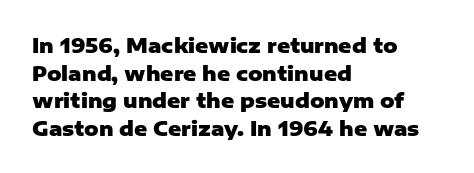
{"italic": "no", "bold": "yes", "underline": "no", "align": "left", "line_spacing": "normal", "line_spacing_ratio": 1.38, "letter_spacing": "normal", "letter_spacing_em": 0.0, "glyph_px": 20}
